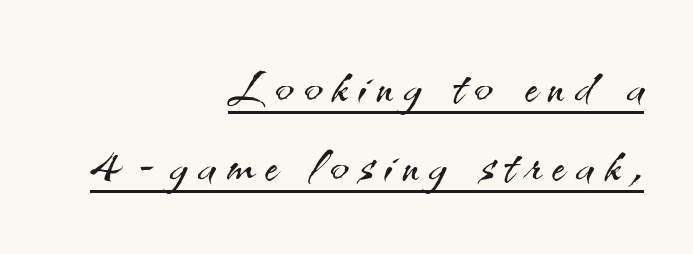
{"serif": "no", "bold": "no", "weight": "light", "width": "normal", "stroke_contrast": "medium", "x_height": "small", "monospaced": "no", "underline": "yes", "align": "right", "line_spacing_ratio": 1.16, "glyph_px": 68}
